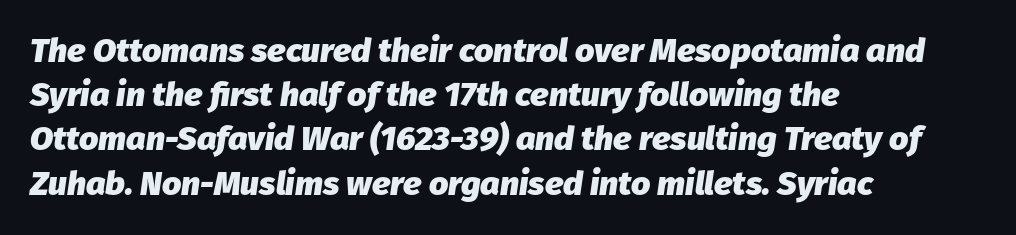
The image shows 34 px heavy type, italic (leaning right); set left-aligned, normal line spacing (1.3x), normal letter spacing, not underlined; low stroke contrast and a medium x-height.
